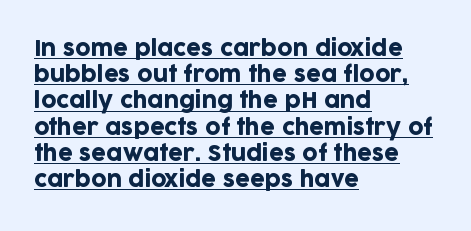
The image shows 21 px text type, upright; set left-aligned, normal line spacing (1.25x), normal letter spacing, underlined.
